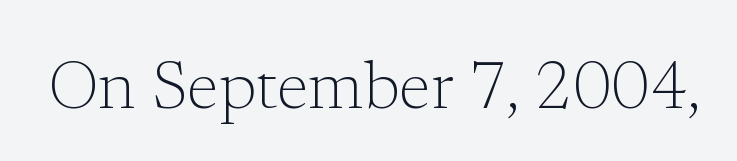
The image shows 66 px light serif type, upright; set normal letter spacing, not underlined; low stroke contrast and a medium x-height.
